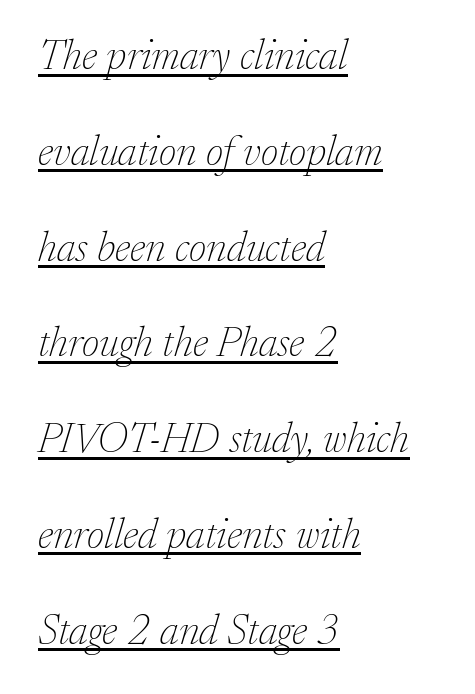
In CSS terms this would be text-align: left. Baseline-to-baseline distance is far greater than the letter height. Compared with a typical body face, this is equally light or lighter still. Beneath each row of characters lies a ruled line. The font family rendered here belongs to the serif group.
